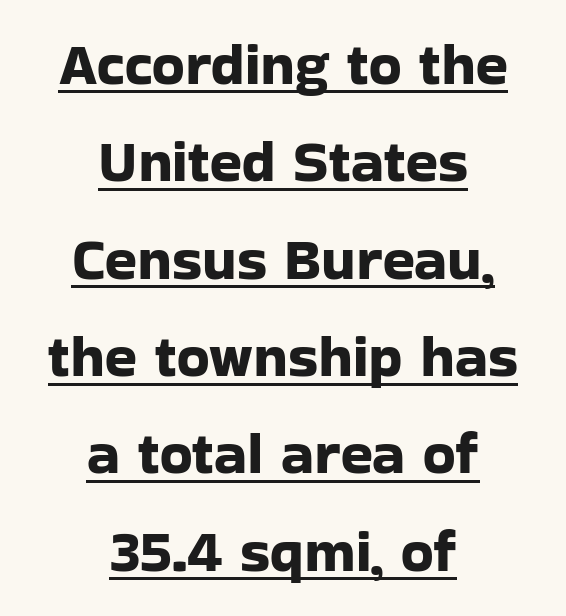
{"serif": "no", "italic": "no", "width": "normal", "stroke_contrast": "low", "x_height": "medium", "monospaced": "no", "underline": "yes", "align": "center", "line_spacing": "normal", "line_spacing_ratio": 1.65, "letter_spacing": "normal", "letter_spacing_em": 0.0, "glyph_px": 59}
